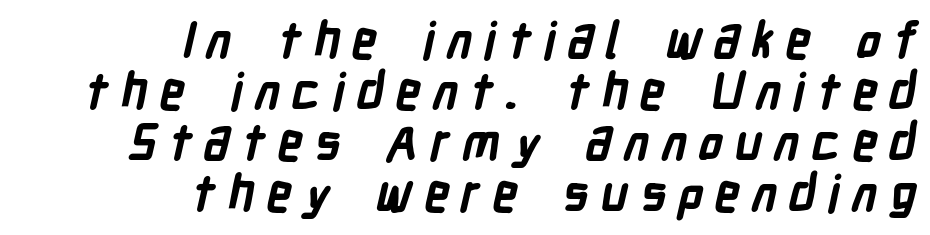
The tracking jumps out immediately: characters are airy and widely separated. Horizontal bands of white between lines are thin slivers. This is sans-serif lettering, the kind often seen on screens and signage. Notice how the passage keeps a crisp vertical edge on the right only. What weight is shown? A full bold with thick strokes. Descender tails drop into unmarked territory.
